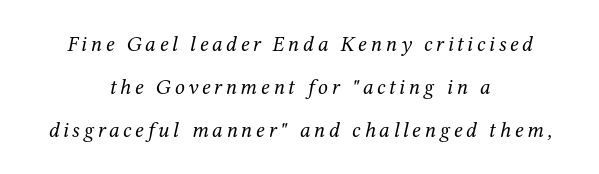
Summary of weight: not heavy and not bold. The line-height multiplier appears high, well above default. In terms of posture, this sample is oblique. The space beneath each line is pristine and unruled. Leftover space on each line is divided equally before and after the words.
